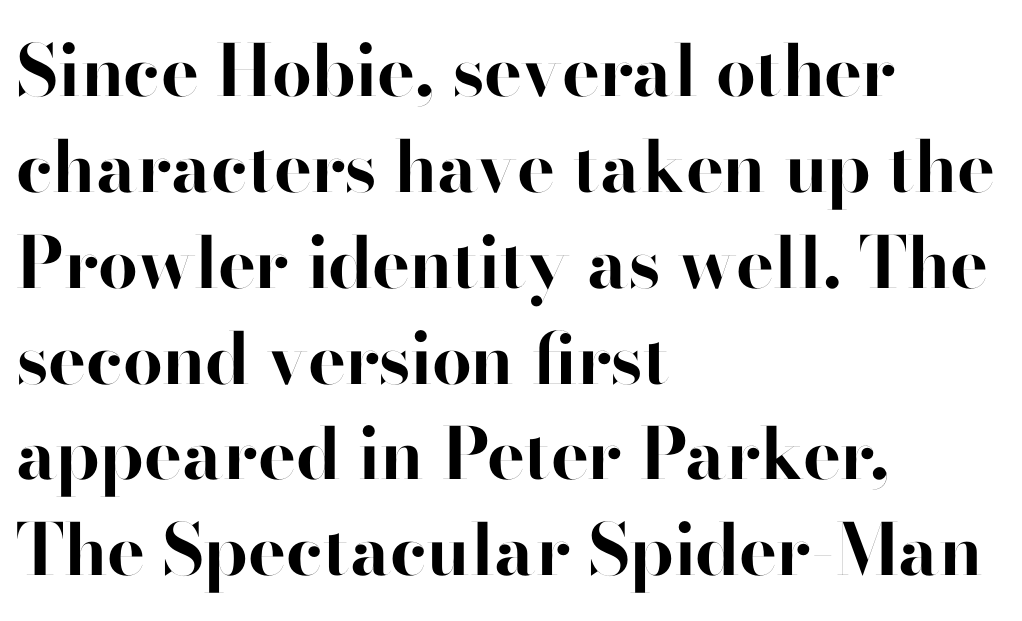
The image shows 71 px bold sans-serif type, upright; set left-aligned, normal line spacing (1.35x), normal letter spacing, not underlined; high stroke contrast and a small x-height.
